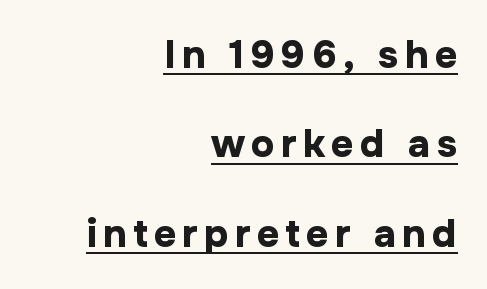
The image shows 39 px bold sans-serif type, upright; set right-aligned, loose line spacing (2.29x), underlined; low stroke contrast and a medium x-height.
